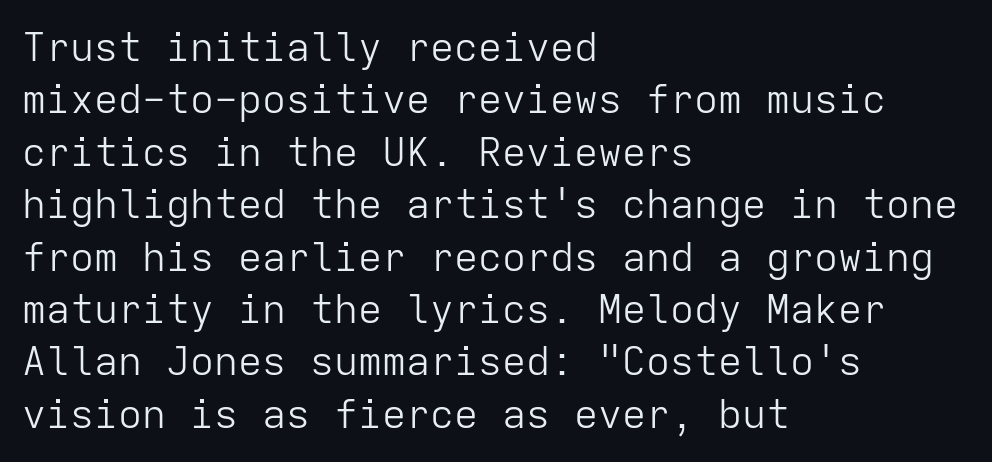
The image shows 40 px light sans-serif type, upright, monospaced; set left-aligned, normal line spacing (1.31x), normal letter spacing, not underlined; low stroke contrast and a medium x-height.
